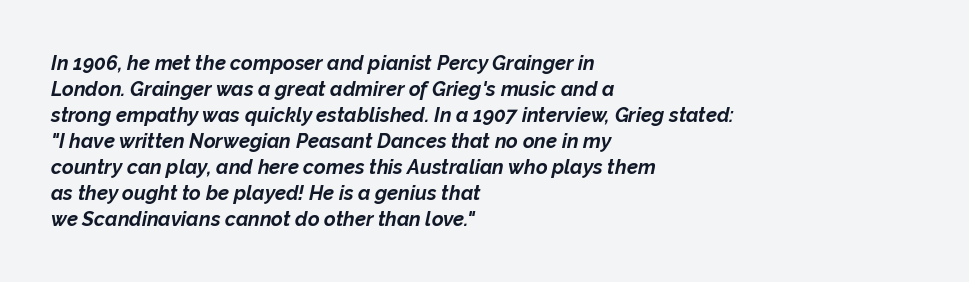
Q: Is the text bold? A: Yes.
Q: Is the text italic (slanted)? A: Yes, it leans right by about 12 degrees.
Q: Is the text underlined? A: No.
Q: How is the paragraph aligned? A: Left-aligned.
Q: Is the spacing between letters normal or unusually wide? A: Normal.
Q: Is the spacing between lines tight, normal or loose? A: Normal.
